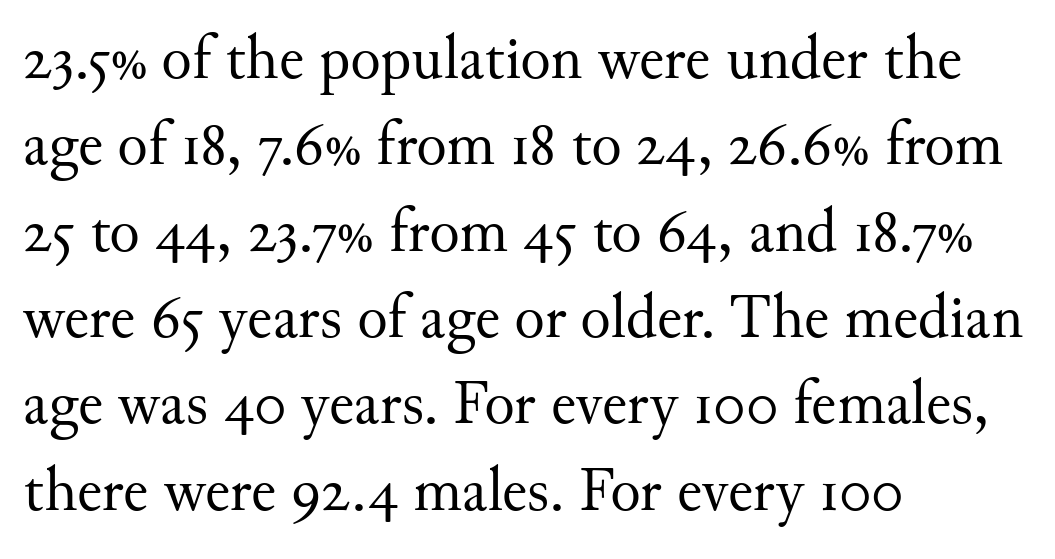
Q: Is the text bold? A: No.
Q: Is the text italic (slanted)? A: No, it is upright.
Q: Is the typeface a serif or a sans-serif typeface? A: Serif.
Q: Is the text underlined? A: No.
Q: How is the paragraph aligned? A: Left-aligned.
Q: Is the spacing between letters normal or unusually wide? A: Normal.
Q: Is the spacing between lines tight, normal or loose? A: Normal.
Q: Width (condensed, normal, or wide)? A: Normal.
Q: Stroke contrast? A: Medium.
Q: x-height? A: Small.
Q: Monospaced? A: No.
